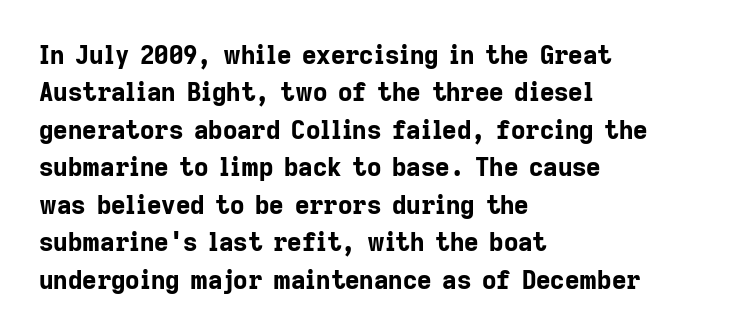
The image shows 25 px bold type, upright; set left-aligned, normal line spacing (1.5x), normal letter spacing, not underlined.
